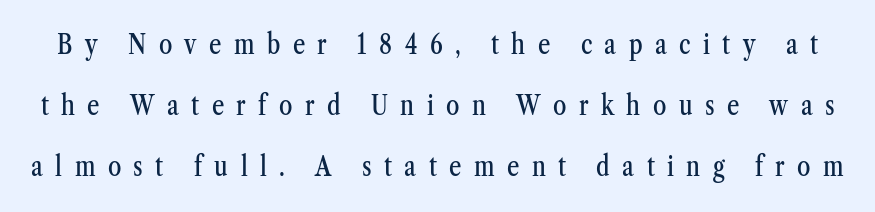
Q: Is the text italic (slanted)? A: No, it is upright.
Q: Is the text underlined? A: No.
Q: Is the spacing between letters normal or unusually wide? A: Unusually wide.
Q: Is the spacing between lines tight, normal or loose? A: Loose.
